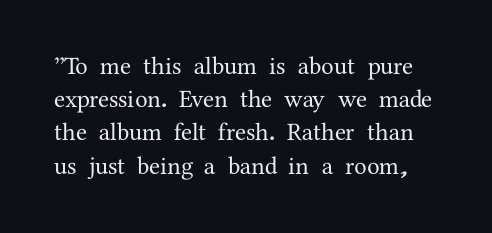
The image shows 25 px text type, upright; set normal line spacing (1.33x), normal letter spacing, not underlined.
